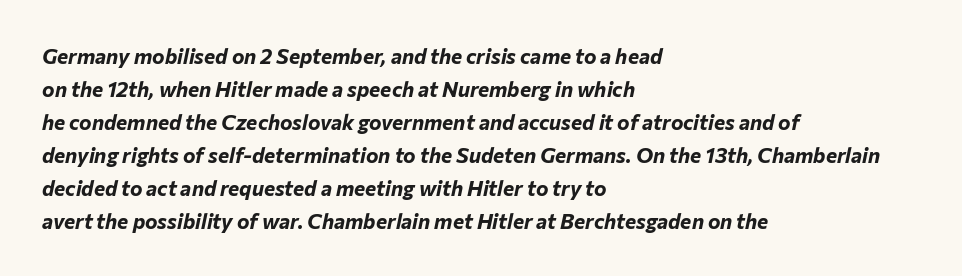
The image shows 21 px bold type, italic (leaning right); set left-aligned, normal line spacing (1.57x), normal letter spacing, not underlined.
